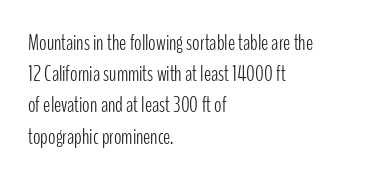
Every row of glyphs begins at an identical x-position on the left. The typesetting does not lean heavy: it is not bold. One glance says typical: line gaps are just what's usual. Underlining? Definitely not there.
